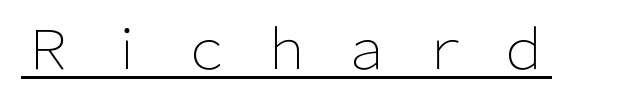
The image shows 54 px light sans-serif type, upright; set unusually wide letter spacing (+0.47 em), underlined; low stroke contrast and a medium x-height.
